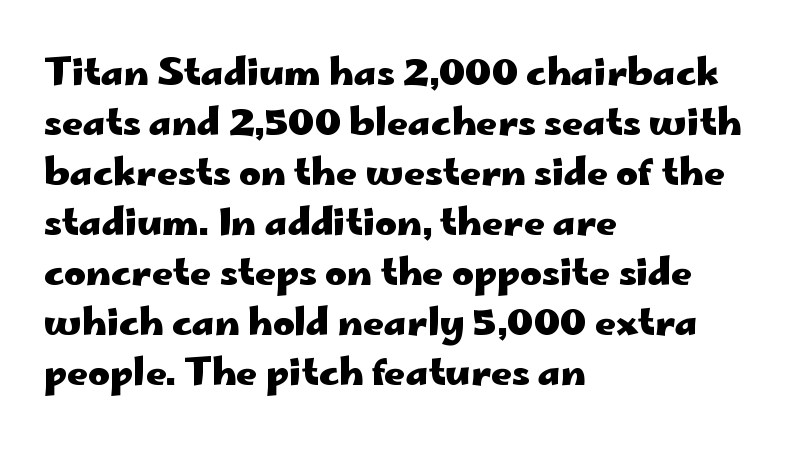
The rendering anchors every line to the left-hand side. No feet cap the strokes, marking this as sans-serif type. Successive baselines arrive at the customary interval. The typesetting leans heavy: a genuine bold. Underline: absent.
